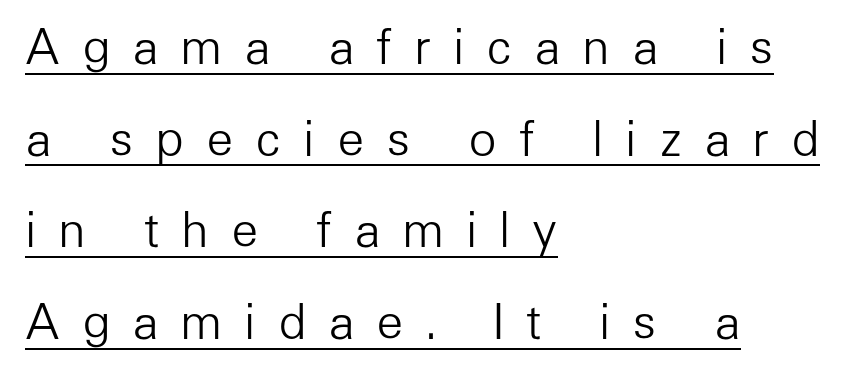
The image shows 47 px light sans-serif type, upright; set left-aligned, loose line spacing (1.95x), unusually wide letter spacing (+0.46 em), underlined; low stroke contrast and a medium x-height.
